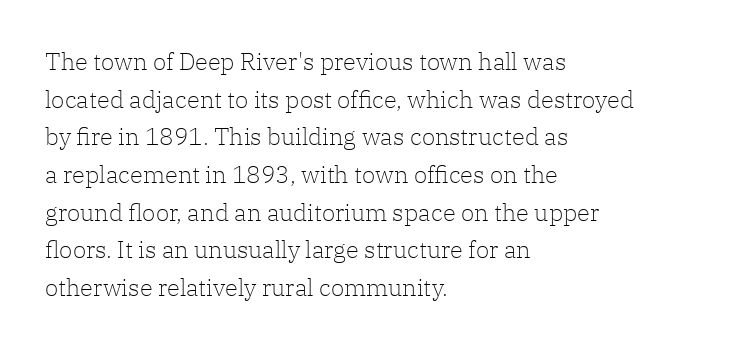
The setting favours the left margin, as ordinary paragraphs usually do. The face looks like a standard text weight, possibly lighter. Each row of text sits above clean, open space. Posture: straight, roman, zero tilt.
